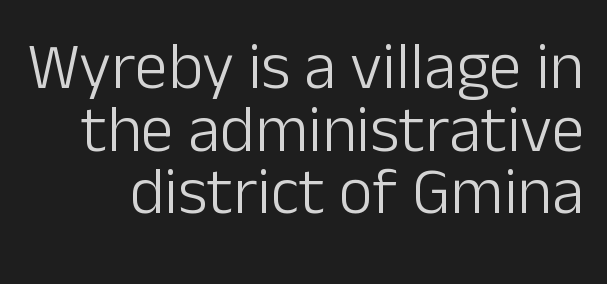
Q: Is the text bold? A: No.
Q: Is the text italic (slanted)? A: No, it is upright.
Q: Is the typeface a serif or a sans-serif typeface? A: Sans-serif.
Q: Is the text underlined? A: No.
Q: Is the spacing between letters normal or unusually wide? A: Normal.
Q: Is the spacing between lines tight, normal or loose? A: Tight.
Q: Width (condensed, normal, or wide)? A: Normal.
Q: Stroke contrast? A: Low.
Q: x-height? A: Medium.
Q: Monospaced? A: No.
